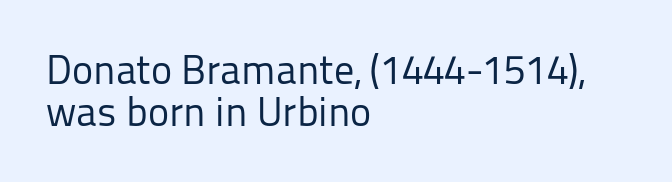
Q: Is the text bold? A: No.
Q: Is the text italic (slanted)? A: No, it is upright.
Q: Is the typeface a serif or a sans-serif typeface? A: Sans-serif.
Q: Is the text underlined? A: No.
Q: How is the paragraph aligned? A: Left-aligned.
Q: Is the spacing between letters normal or unusually wide? A: Normal.
Q: Is the spacing between lines tight, normal or loose? A: Tight.
Q: Width (condensed, normal, or wide)? A: Normal.
Q: Stroke contrast? A: Low.
Q: x-height? A: Medium.
Q: Monospaced? A: No.
